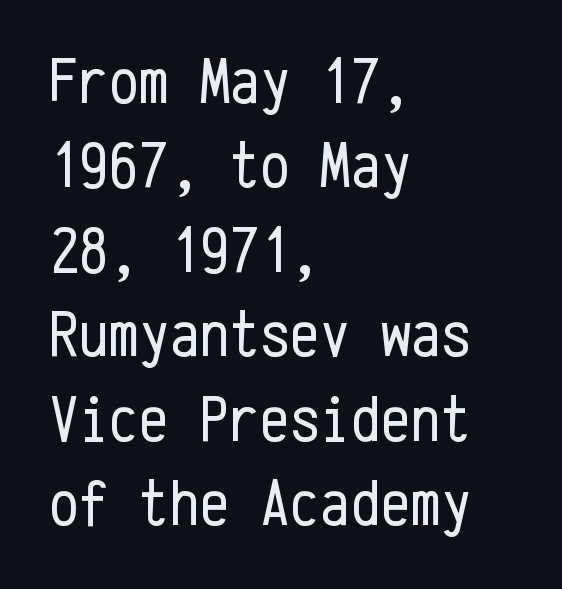
Q: Is the text bold? A: No.
Q: Is the text italic (slanted)? A: No, it is upright.
Q: Is the typeface a serif or a sans-serif typeface? A: Sans-serif.
Q: Is the text underlined? A: No.
Q: How is the paragraph aligned? A: Left-aligned.
Q: Is the spacing between letters normal or unusually wide? A: Normal.
Q: Is the spacing between lines tight, normal or loose? A: Normal.
Q: Width (condensed, normal, or wide)? A: Condensed.
Q: Stroke contrast? A: Low.
Q: x-height? A: Medium.
Q: Monospaced? A: Yes.
